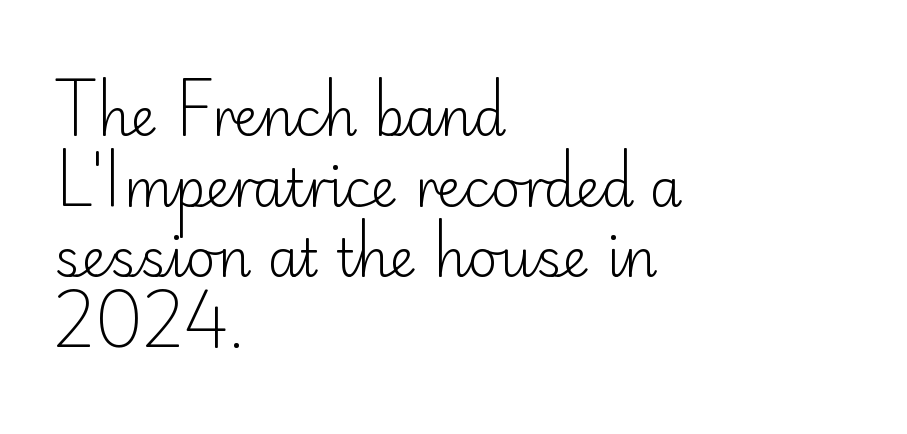
The image shows 52 px light sans-serif type, upright; set left-aligned, normal line spacing (1.36x), normal letter spacing, not underlined; low stroke contrast and a small x-height.
